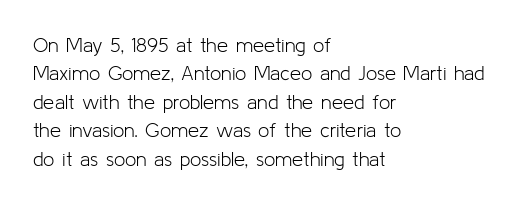
Q: Is the text bold? A: No.
Q: Is the text italic (slanted)? A: No, it is upright.
Q: Is the text underlined? A: No.
Q: How is the paragraph aligned? A: Left-aligned.
Q: Is the spacing between letters normal or unusually wide? A: Normal.
Q: Is the spacing between lines tight, normal or loose? A: Normal.
